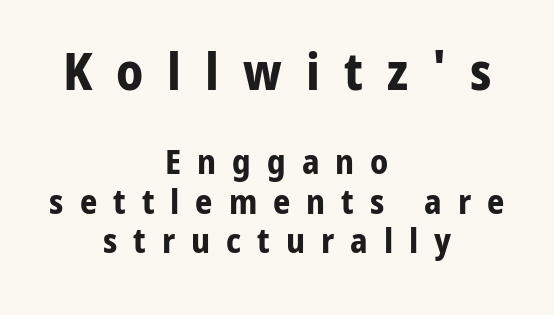
The image shows 51 px bold sans-serif type, upright; set centered, tight line spacing (1.15x), unusually wide letter spacing (+0.47 em), not underlined; the first (top) block is 1.5x larger; low stroke contrast and a medium x-height.
